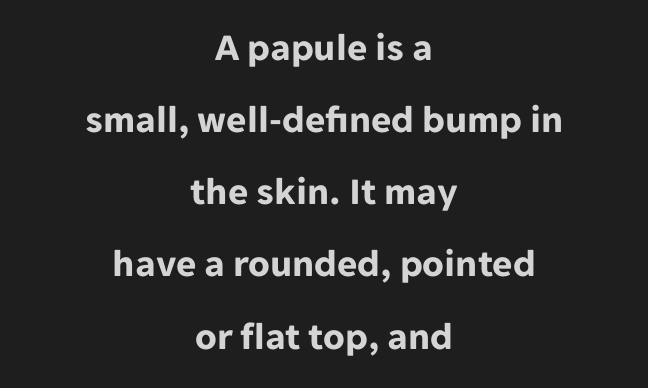
The compositor balanced each line on the midline. A typesetter would call this zero additional tracking. Each glyph is drawn with heavy, bold strokes. Bare-footed words on every line.
